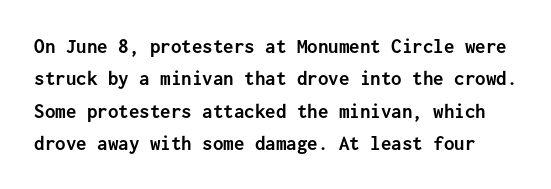
Do the letters lean? They stand straight. Heavy-handed strokes throughout: this text is bold. The horizontal fit of the characters is conventional and even. Check under the words: just untouched page. Does the leading feel generous? No, just average.
